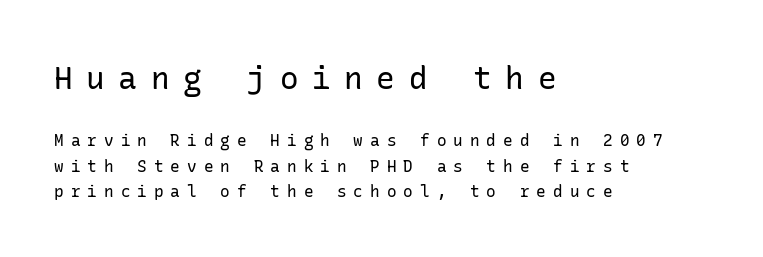
Weight: regular or lighter. The letters stand upright; this is a roman face. What stands out about the letter spacing? Its width — letters are far apart. The block of text has a typical density, with ordinary space between rows.
